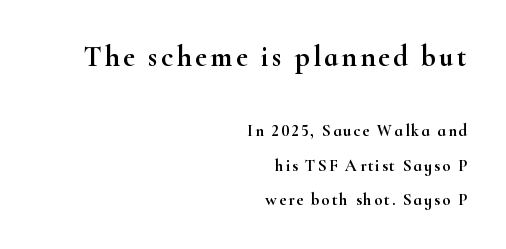
Q: Is the text italic (slanted)? A: No, it is upright.
Q: Is the typeface a serif or a sans-serif typeface? A: Serif.
Q: Is the text underlined? A: No.
Q: How is the paragraph aligned? A: Right-aligned.
Q: Is the spacing between lines tight, normal or loose? A: Loose.
Q: Which block of text is set in a larger size, the first (top) or the second (bottom)? A: The first (top) one.
Q: Width (condensed, normal, or wide)? A: Wide.
Q: Stroke contrast? A: High.
Q: x-height? A: Small.
Q: Monospaced? A: No.
